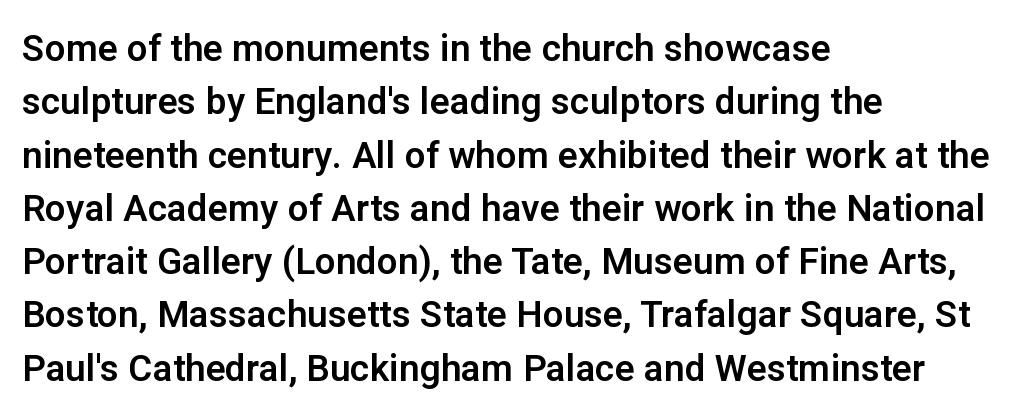
The image shows 37 px sans-serif type, upright; set left-aligned, normal line spacing (1.44x), normal letter spacing, not underlined; low stroke contrast and a medium x-height.
